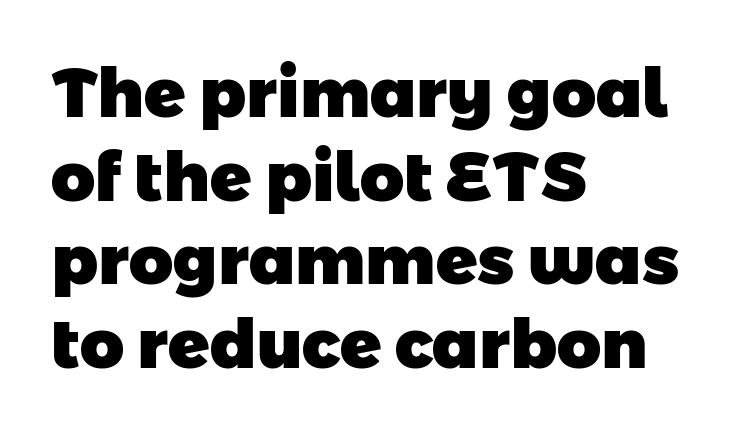
The image shows 68 px heavy sans-serif type; set left-aligned, line spacing 1.23x, normal letter spacing, not underlined; low stroke contrast and a medium x-height.
